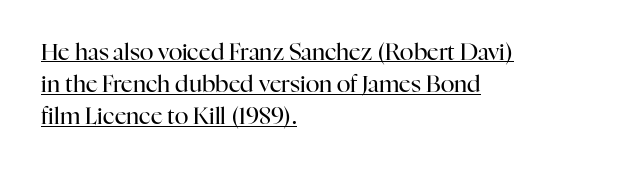
The image shows 23 px text type, upright; set left-aligned, normal line spacing (1.4x), normal letter spacing, underlined.
